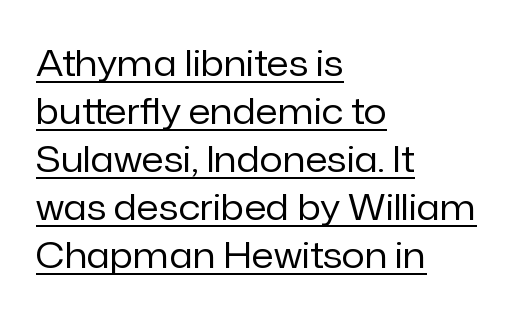
Q: Is the text bold? A: No.
Q: Is the text italic (slanted)? A: No, it is upright.
Q: Is the typeface a serif or a sans-serif typeface? A: Sans-serif.
Q: Is the text underlined? A: Yes.
Q: How is the paragraph aligned? A: Left-aligned.
Q: Is the spacing between letters normal or unusually wide? A: Normal.
Q: Is the spacing between lines tight, normal or loose? A: Normal.
Q: Width (condensed, normal, or wide)? A: Normal.
Q: Stroke contrast? A: Low.
Q: x-height? A: Medium.
Q: Monospaced? A: No.
